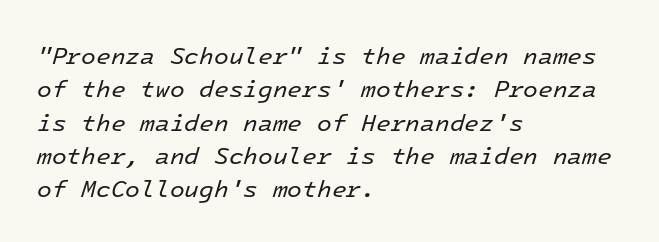
A bare baseline throughout the passage. Leading: standard. Posture: slanted. Caption: multi-line text, flush left, ragged right.
